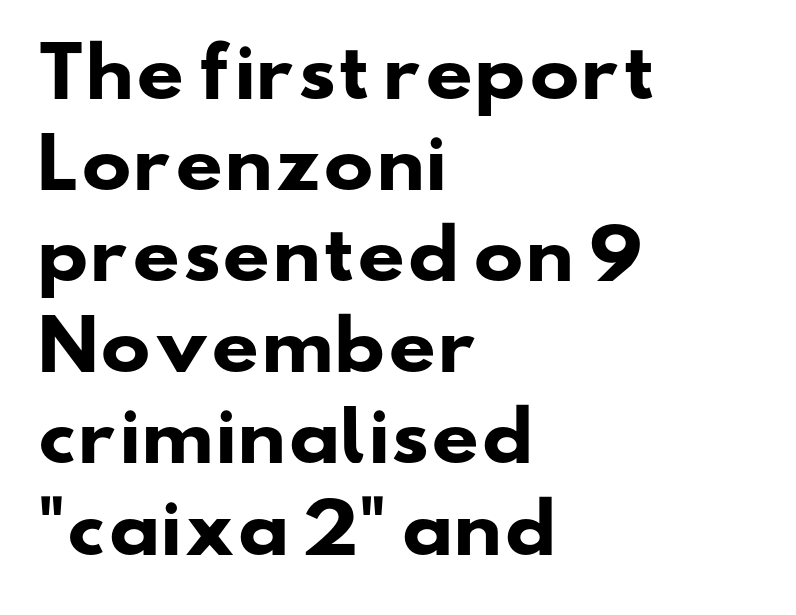
{"serif": "no", "bold": "yes", "weight": "heavy", "width": "wide", "stroke_contrast": "low", "x_height": "small", "monospaced": "no", "underline": "no", "align": "left", "line_spacing": "normal", "line_spacing_ratio": 1.36, "letter_spacing": "normal", "letter_spacing_em": 0.0, "glyph_px": 67}
